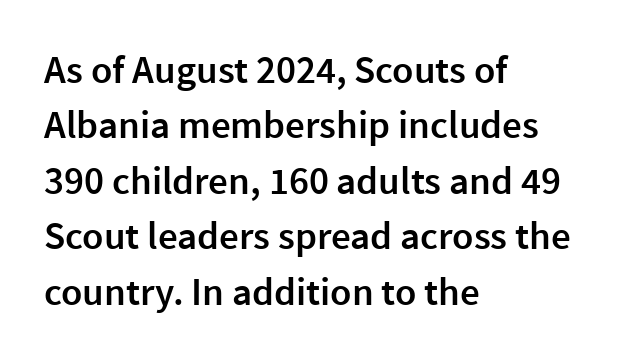
Q: Is the text bold? A: Semi-bold.
Q: Is the text italic (slanted)? A: No, it is upright.
Q: Is the typeface a serif or a sans-serif typeface? A: Sans-serif.
Q: Is the text underlined? A: No.
Q: How is the paragraph aligned? A: Left-aligned.
Q: Is the spacing between letters normal or unusually wide? A: Normal.
Q: Is the spacing between lines tight, normal or loose? A: Normal.
Q: Width (condensed, normal, or wide)? A: Normal.
Q: x-height? A: Medium.
Q: Monospaced? A: No.
